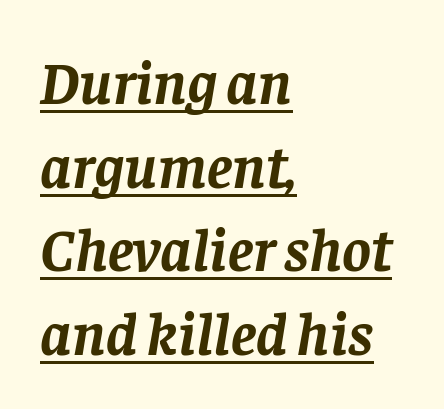
You can see a thin bar hugging the bottom of the glyphs. Layout note: lines flush left. Proportional: the letters do not fall into vertical columns. The rows are spaced the way most documents space them. The sample has been set heavy, in full bold. The rendering applies a slant to the glyphs.
